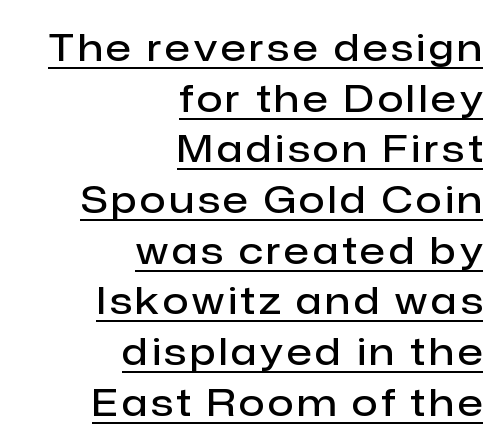
The image shows 37 px semibold sans-serif type, upright; set right-aligned, normal line spacing (1.37x), underlined; low stroke contrast and a medium x-height.
